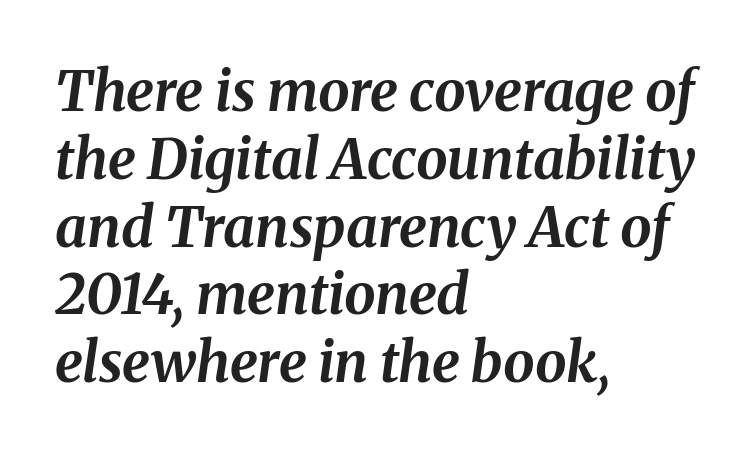
{"italic": "yes", "lean": "right", "slant_degrees": 8, "bold": "yes", "weight": "bold", "width": "normal", "stroke_contrast": "medium", "x_height": "medium", "monospaced": "no", "underline": "no", "align": "left", "line_spacing_ratio": 1.21, "letter_spacing": "normal", "letter_spacing_em": 0.0, "glyph_px": 56}
